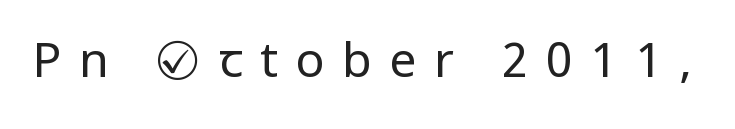
The image shows 48 px regular-weight, condensed sans-serif type, upright; set unusually wide letter spacing (+0.37 em), not underlined; low stroke contrast and a large x-height.
